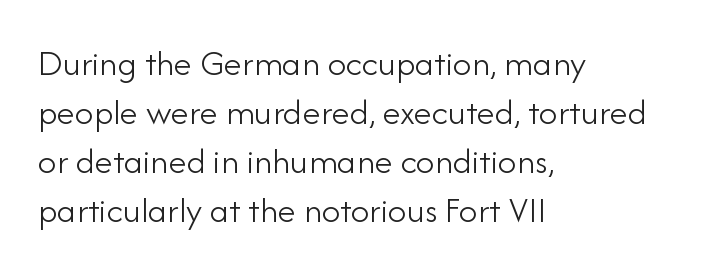
The image shows 37 px light sans-serif type, upright; set left-aligned, normal line spacing (1.32x), normal letter spacing, not underlined; low stroke contrast and a small x-height.
